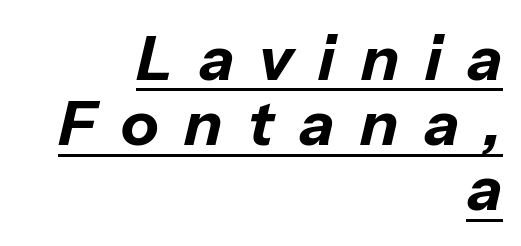
The image shows 62 px bold type, italic (leaning right); set right-aligned, tight line spacing (1.05x), unusually wide letter spacing (+0.41 em), underlined; low stroke contrast and a medium x-height.
